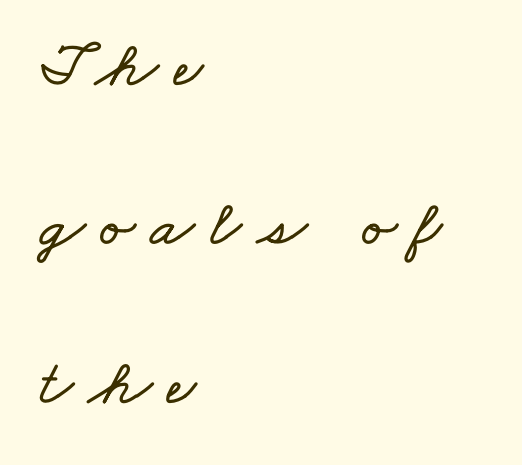
Descenders hang freely into open space. Loose tracking; the words dissolve into strings of separated letters. Here the designer chose a conventional face with non-uniform glyph widths. A student would call this left alignment; a typographer would say flush left, rag right. You could fit nearly another row in the gap between these rows.
